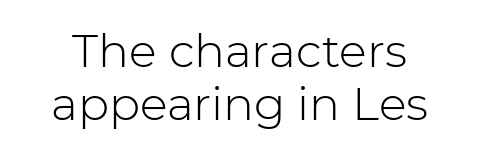
{"serif": "no", "italic": "no", "bold": "no", "weight": "light", "width": "normal", "stroke_contrast": "low", "x_height": "medium", "monospaced": "no", "underline": "no", "line_spacing": "tight", "line_spacing_ratio": 1.15, "letter_spacing": "normal", "letter_spacing_em": 0.0, "glyph_px": 46}
